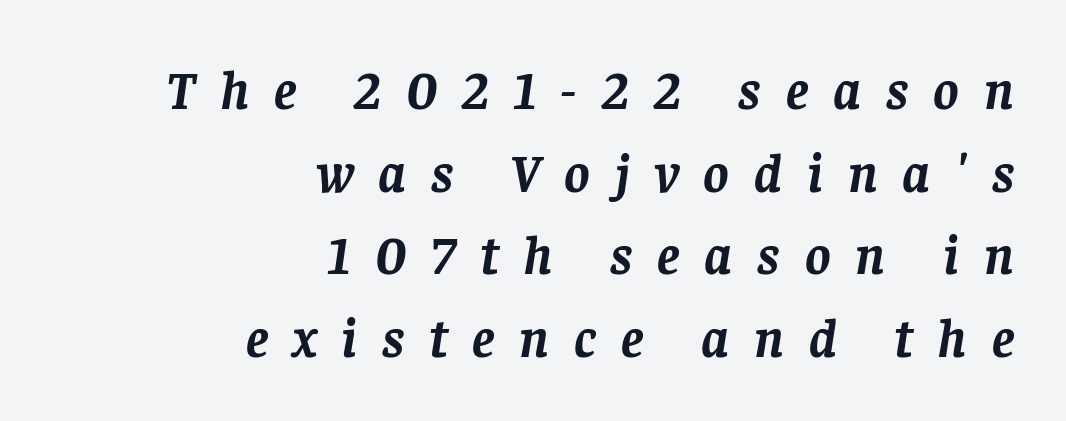
Q: Is the text bold? A: Yes.
Q: Is the text italic (slanted)? A: Yes, it leans right by about 8 degrees.
Q: Is the typeface a serif or a sans-serif typeface? A: Serif.
Q: Is the text underlined? A: No.
Q: How is the paragraph aligned? A: Right-aligned.
Q: Is the spacing between letters normal or unusually wide? A: Unusually wide.
Q: Is the spacing between lines tight, normal or loose? A: Normal.
Q: Width (condensed, normal, or wide)? A: Normal.
Q: Stroke contrast? A: Low.
Q: x-height? A: Large.
Q: Monospaced? A: No.
